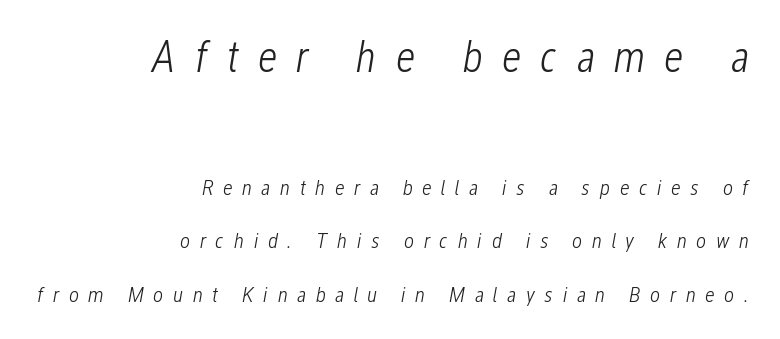
{"italic": "yes", "lean": "right", "slant_degrees": 12, "bold": "no", "weight": "light", "width": "condensed", "stroke_contrast": "low", "x_height": "medium", "monospaced": "no", "underline": "no", "align": "right", "line_spacing": "loose", "line_spacing_ratio": 2.44, "letter_spacing": "wide", "letter_spacing_em": 0.43, "larger_block": "first", "size_ratio": 2.0, "glyph_px": 44}
